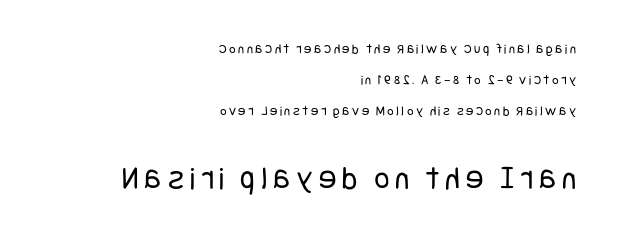
These two chunks differ in scale, with the bottom chunk taking the larger measure. All the whitespace from short lines collects on the left. A roman cut, with each character standing at attention. Words float on clear page, feet unadorned. Whoever set this chose breathing room over compactness in the vertical rhythm.
